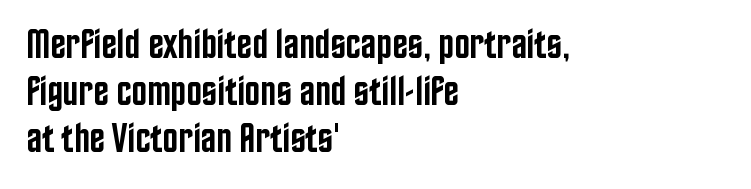
You could not count columns in this text — the font is proportionally spaced. You can tell it's not italic because the verticals are truly vertical. Notice the strokes are somewhat thickened but not fully heavy: this is a semibold. One glance says dense: line gaps are narrower than usual. I'd call this a sans setting — the letters go barefoot. The zone under the glyphs is completely vacant.
